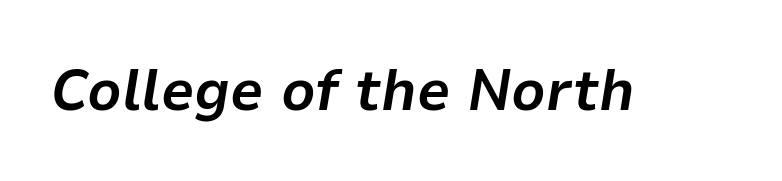
{"italic": "yes", "lean": "right", "slant_degrees": 9, "bold": "yes", "weight": "bold", "width": "normal", "stroke_contrast": "low", "x_height": "medium", "monospaced": "no", "underline": "no", "letter_spacing": "normal", "letter_spacing_em": 0.0, "glyph_px": 59}
